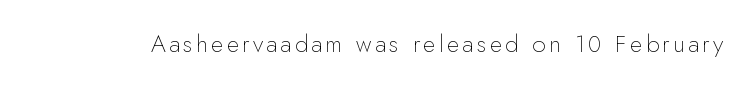
Q: Is the text bold? A: No.
Q: Is the text italic (slanted)? A: No, it is upright.
Q: Is the text underlined? A: No.
